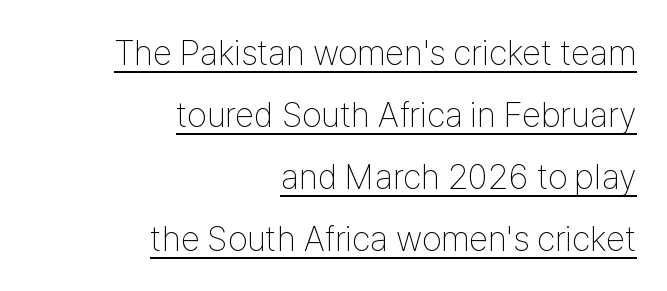
{"serif": "no", "italic": "no", "bold": "no", "weight": "thin", "width": "condensed", "stroke_contrast": "low", "x_height": "medium", "monospaced": "no", "underline": "yes", "align": "right", "line_spacing_ratio": 1.77, "letter_spacing": "normal", "letter_spacing_em": 0.0, "glyph_px": 35}
